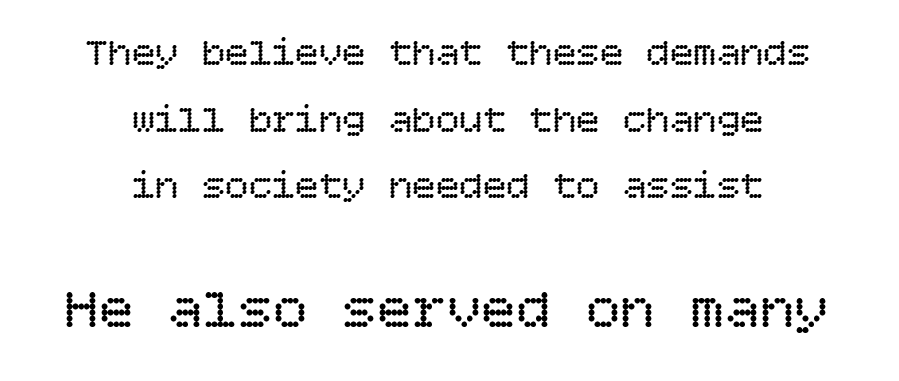
Q: Is the text bold? A: No.
Q: Is the text italic (slanted)? A: No, it is upright.
Q: Is the text underlined? A: No.
Q: How is the paragraph aligned? A: Centered.
Q: Is the spacing between letters normal or unusually wide? A: Normal.
Q: Which block of text is set in a larger size, the first (top) or the second (bottom)? A: The second (bottom) one.
Q: Width (condensed, normal, or wide)? A: Normal.
Q: Stroke contrast? A: Low.
Q: x-height? A: Large.
